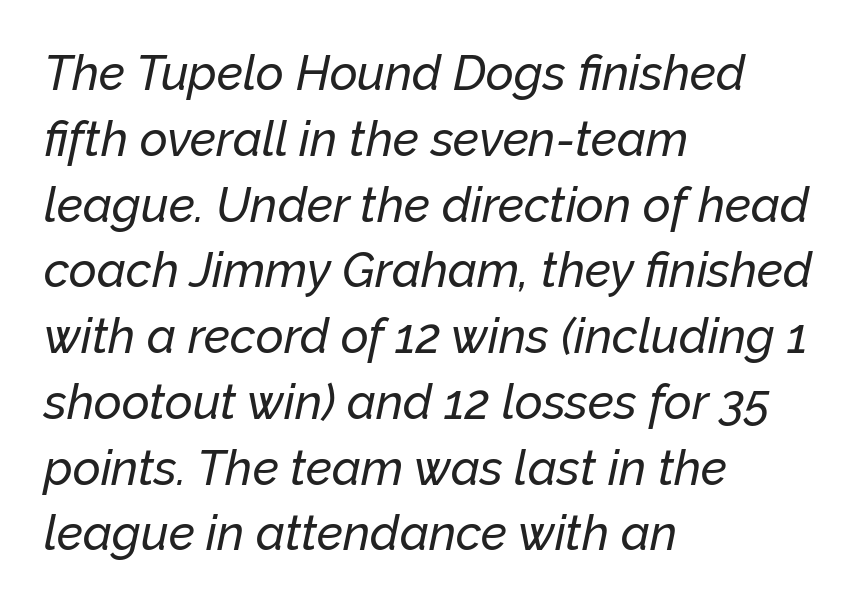
This rendering features lettering with no underline. You could not count columns in this text — the font is proportionally spaced. Quick note: italic. The typesetter chose a ragged-right arrangement here. There is no visible air inserted between adjacent glyphs.
